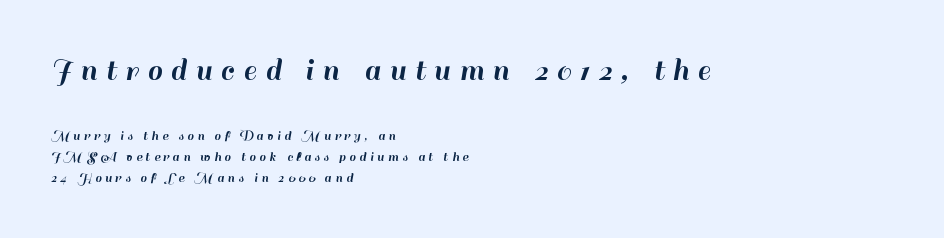
Left-aligned paragraph, ragged on the right. Notice how descenders clear the ascenders below comfortably — that's standard leading. A typesetter would call this proportional, since set widths differ per character. The letters are spread apart with noticeably loose tracking.
